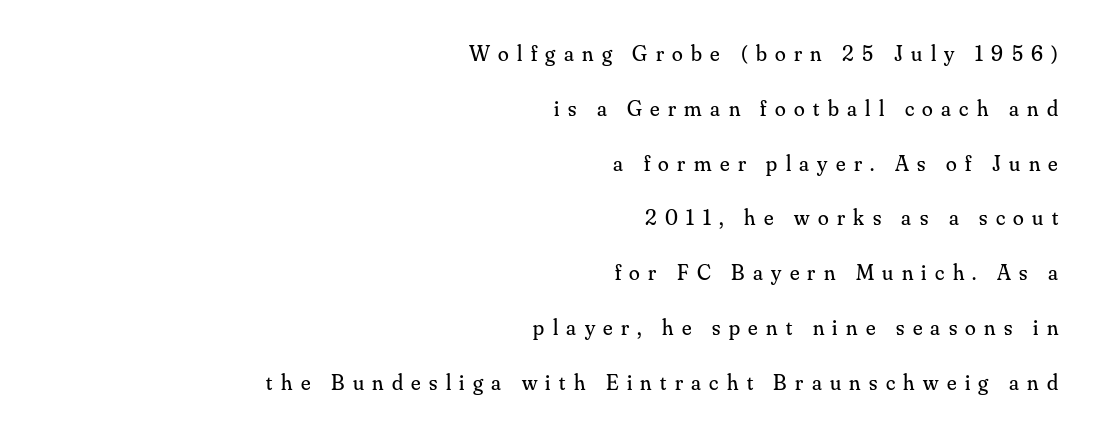
Q: Is the text bold? A: No.
Q: Is the text italic (slanted)? A: No, it is upright.
Q: Is the text underlined? A: No.
Q: How is the paragraph aligned? A: Right-aligned.
Q: Is the spacing between letters normal or unusually wide? A: Unusually wide.
Q: Is the spacing between lines tight, normal or loose? A: Loose.
